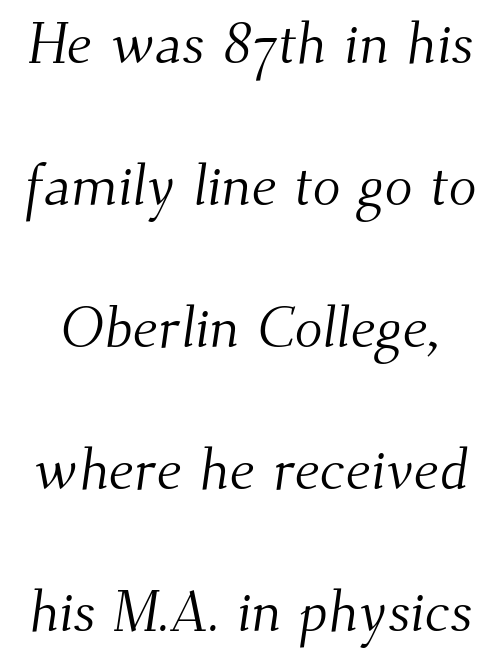
Q: Is the text bold? A: No.
Q: Is the typeface a serif or a sans-serif typeface? A: Serif.
Q: Is the text underlined? A: No.
Q: Is the spacing between letters normal or unusually wide? A: Normal.
Q: Is the spacing between lines tight, normal or loose? A: Loose.
Q: Width (condensed, normal, or wide)? A: Normal.
Q: Stroke contrast? A: Medium.
Q: x-height? A: Small.
Q: Monospaced? A: No.
